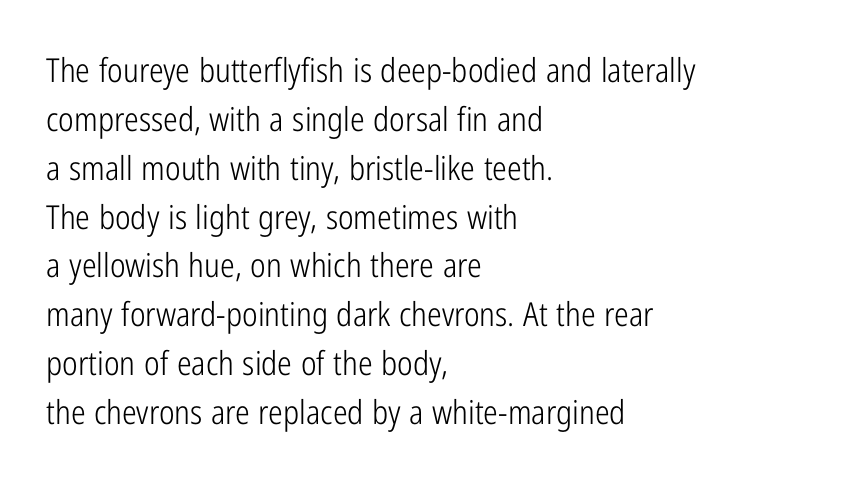
When letters stand straight like this, we call the style roman or upright. A typesetter would call this proportional, since set widths differ per character. Nothing unusual about the tracking: characters are spaced as the font intends. The line-height multiplier appears to be the usual default. Check the space under the baseline: it is left empty. In CSS terms this would be text-align: left.
